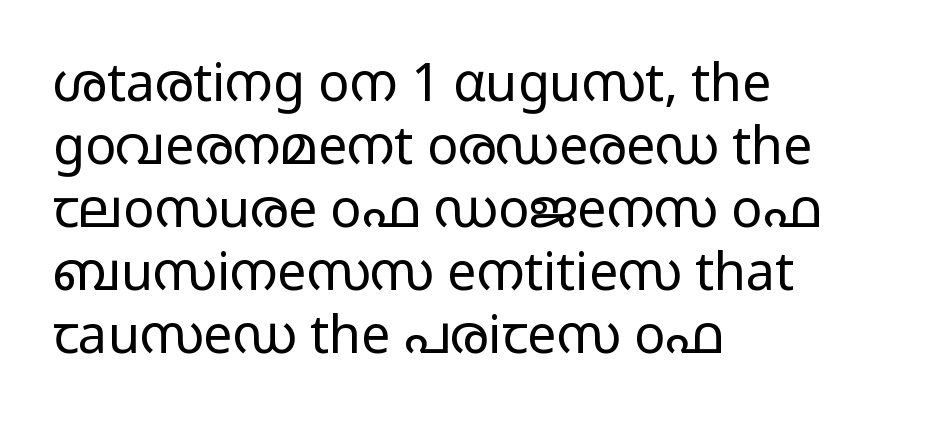
The image shows 52 px light, wide sans-serif type, upright; set left-aligned, line spacing 1.21x, normal letter spacing, not underlined; low stroke contrast and a medium x-height.
